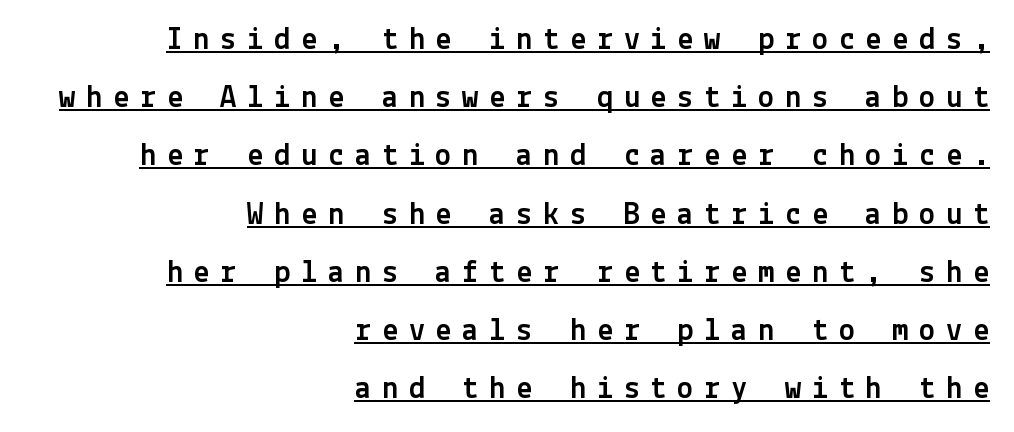
The image shows 32 px sans-serif type, upright; set right-aligned, line spacing 1.82x, unusually wide letter spacing (+0.34 em), underlined; a medium x-height.
